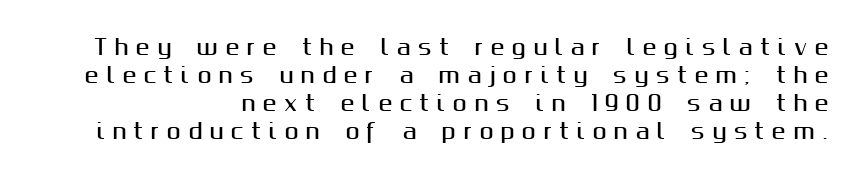
Q: Is the text italic (slanted)? A: No, it is upright.
Q: Is the text underlined? A: No.
Q: How is the paragraph aligned? A: Right-aligned.
Q: Is the spacing between letters normal or unusually wide? A: Unusually wide.
Q: Is the spacing between lines tight, normal or loose? A: Normal.
